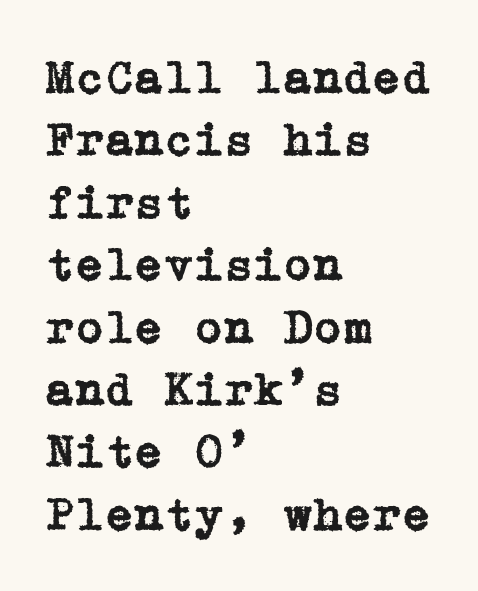
Q: Is the text italic (slanted)? A: No, it is upright.
Q: Is the typeface a serif or a sans-serif typeface? A: Serif.
Q: Is the text underlined? A: No.
Q: How is the paragraph aligned? A: Left-aligned.
Q: Is the spacing between letters normal or unusually wide? A: Normal.
Q: Is the spacing between lines tight, normal or loose? A: Normal.
Q: Width (condensed, normal, or wide)? A: Normal.
Q: Stroke contrast? A: Low.
Q: x-height? A: Medium.
